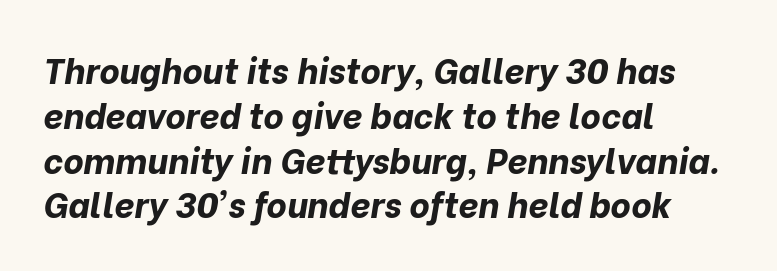
{"italic": "yes", "lean": "right", "slant_degrees": 10, "bold": "yes", "weight": "bold", "width": "normal", "stroke_contrast": "low", "x_height": "medium", "monospaced": "no", "underline": "no", "align": "left", "line_spacing": "normal", "line_spacing_ratio": 1.28, "letter_spacing": "normal", "letter_spacing_em": 0.0, "glyph_px": 35}
